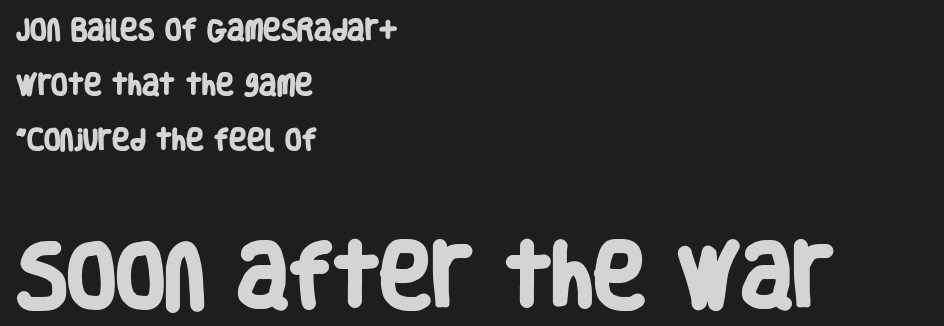
Type size steps up from the first block to the second. What kind of face is this? One without serifs — a sans. The letters sit at their default tracking, neither squeezed nor spread. If you drew a ruler down the left edge, every line would touch it.
